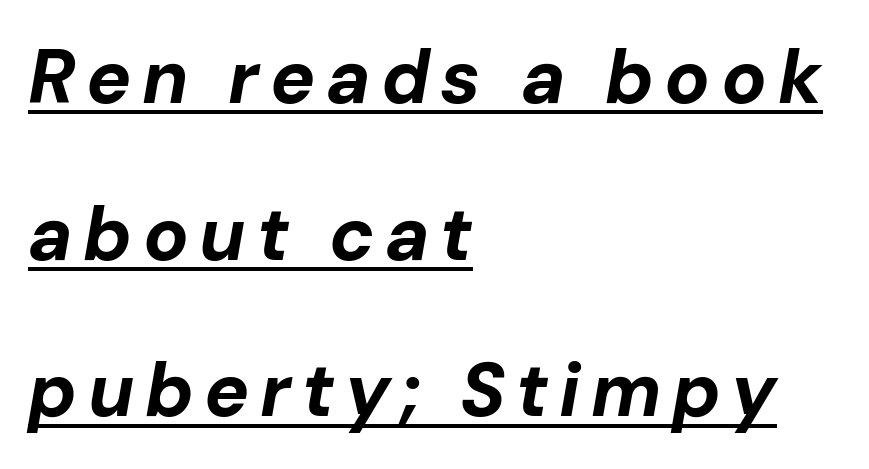
{"italic": "yes", "lean": "right", "slant_degrees": 10, "bold": "yes", "weight": "bold", "width": "normal", "stroke_contrast": "low", "x_height": "medium", "monospaced": "no", "underline": "yes", "align": "left", "line_spacing": "loose", "line_spacing_ratio": 2.09, "glyph_px": 75}
